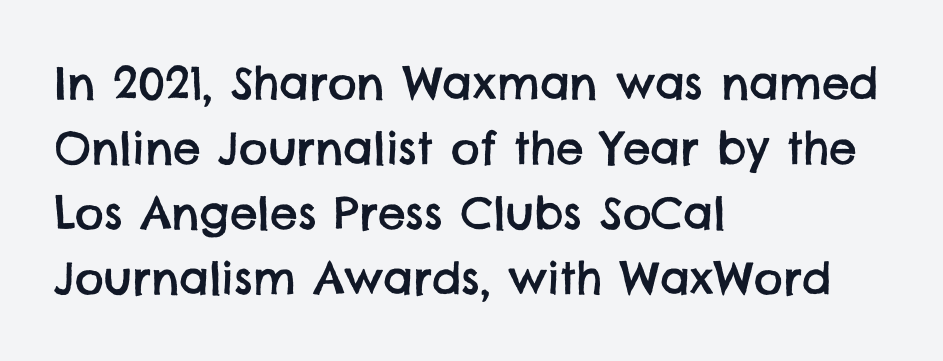
{"serif": "no", "width": "normal", "stroke_contrast": "low", "x_height": "large", "monospaced": "no", "underline": "no", "align": "left", "line_spacing": "normal", "line_spacing_ratio": 1.48, "letter_spacing": "normal", "letter_spacing_em": 0.0, "glyph_px": 44}
